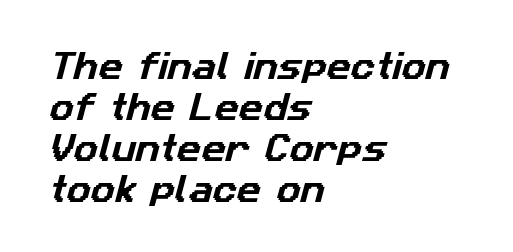
Q: Is the typeface a serif or a sans-serif typeface? A: Sans-serif.
Q: Is the text underlined? A: No.
Q: How is the paragraph aligned? A: Left-aligned.
Q: Is the spacing between letters normal or unusually wide? A: Normal.
Q: Is the spacing between lines tight, normal or loose? A: Normal.
Q: Width (condensed, normal, or wide)? A: Normal.
Q: Stroke contrast? A: Low.
Q: x-height? A: Medium.
Q: Monospaced? A: No.
